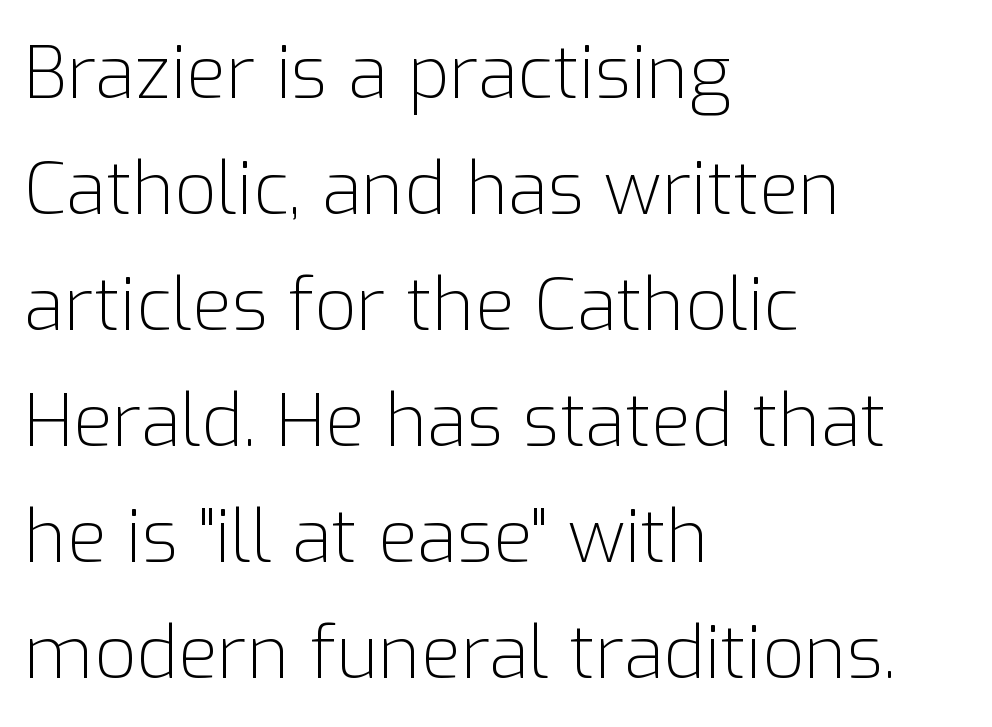
Are there feet on the stems? There aren't — it's a sans. Spacing between characters is what you'd get straight out of the box. A roman cut, with each character standing at attention. Each letter keeps its own natural width here, so spacing adapts to shape. Is there much room between lines? A standard amount, neither cramped nor airy.
